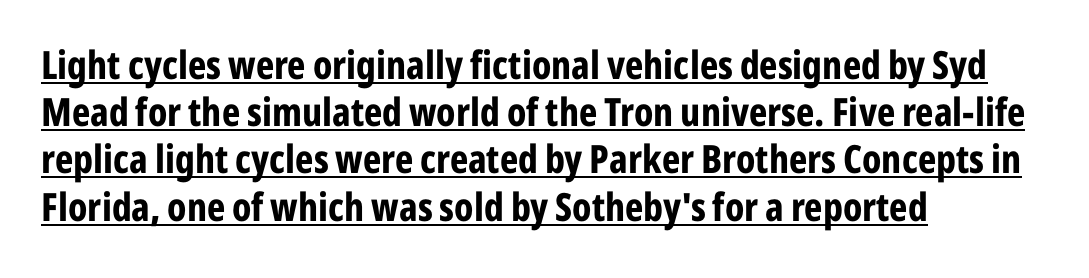
{"serif": "no", "italic": "no", "bold": "yes", "weight": "bold", "width": "condensed", "stroke_contrast": "low", "x_height": "medium", "monospaced": "no", "underline": "yes", "align": "left", "line_spacing_ratio": 1.21, "letter_spacing": "normal", "letter_spacing_em": 0.0, "glyph_px": 39}
